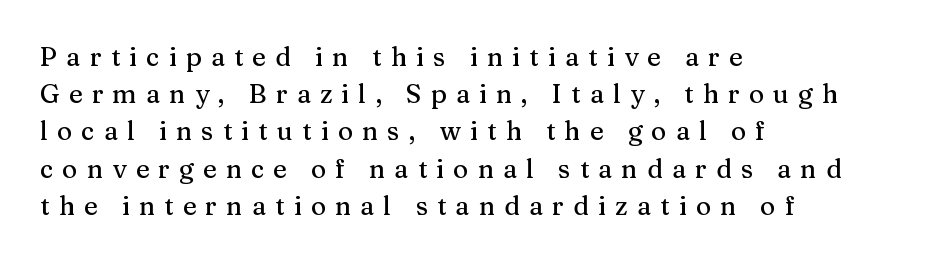
The space beneath each line is pristine and unruled. Tall strokes in this sample are plumb rather than angled. Evenly set lines give the paragraph a standard silhouette. Reading down the block, your eye returns to a fixed left position each line. How are the letters spaced? Widely, with obvious added tracking.
